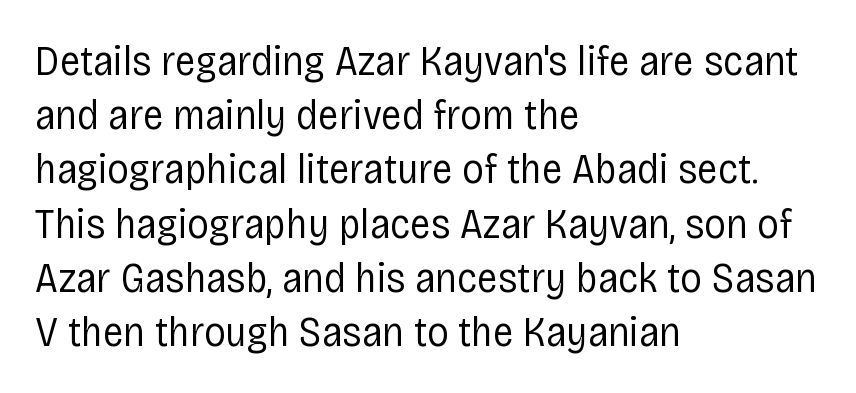
The image shows 43 px regular-weight, condensed sans-serif type, upright; set left-aligned, normal line spacing (1.26x), normal letter spacing, not underlined; low stroke contrast and a large x-height.
